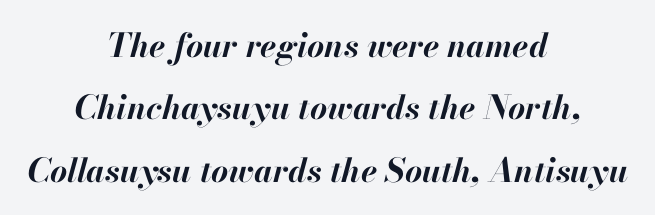
The image shows 33 px bold type, italic (leaning right); set centered, line spacing 1.89x, normal letter spacing, not underlined; high stroke contrast and a small x-height.
